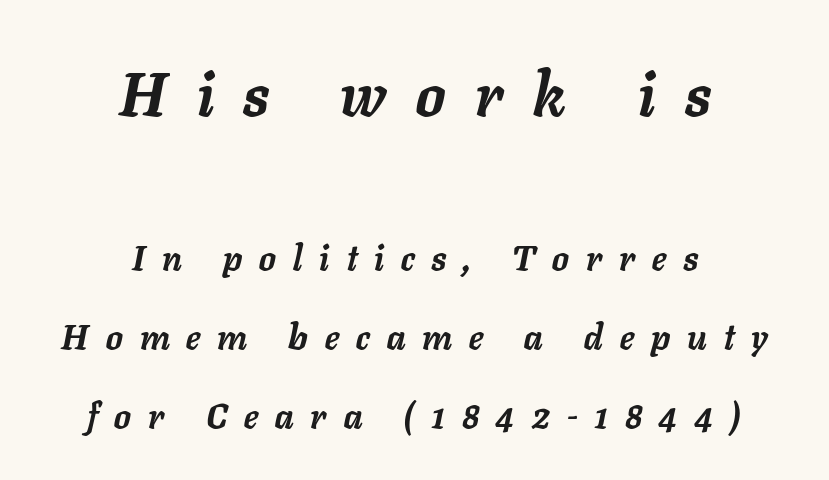
{"italic": "yes", "lean": "right", "slant_degrees": 11, "bold": "yes", "weight": "semibold", "width": "normal", "stroke_contrast": "low", "x_height": "medium", "monospaced": "no", "underline": "no", "align": "center", "line_spacing": "loose", "line_spacing_ratio": 2.25, "letter_spacing": "wide", "letter_spacing_em": 0.49, "larger_block": "first", "size_ratio": 1.74, "glyph_px": 61}
